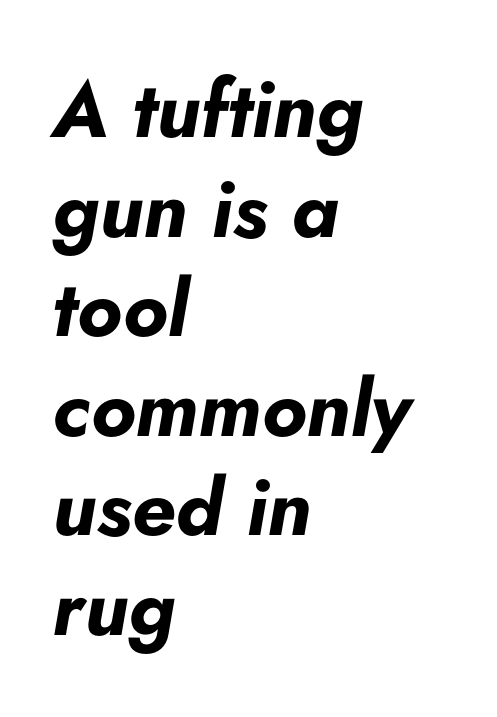
{"italic": "yes", "lean": "right", "slant_degrees": 5, "bold": "yes", "weight": "bold", "width": "normal", "stroke_contrast": "low", "x_height": "small", "monospaced": "no", "underline": "no", "align": "left", "line_spacing": "normal", "line_spacing_ratio": 1.26, "letter_spacing": "normal", "letter_spacing_em": 0.0, "glyph_px": 79}
